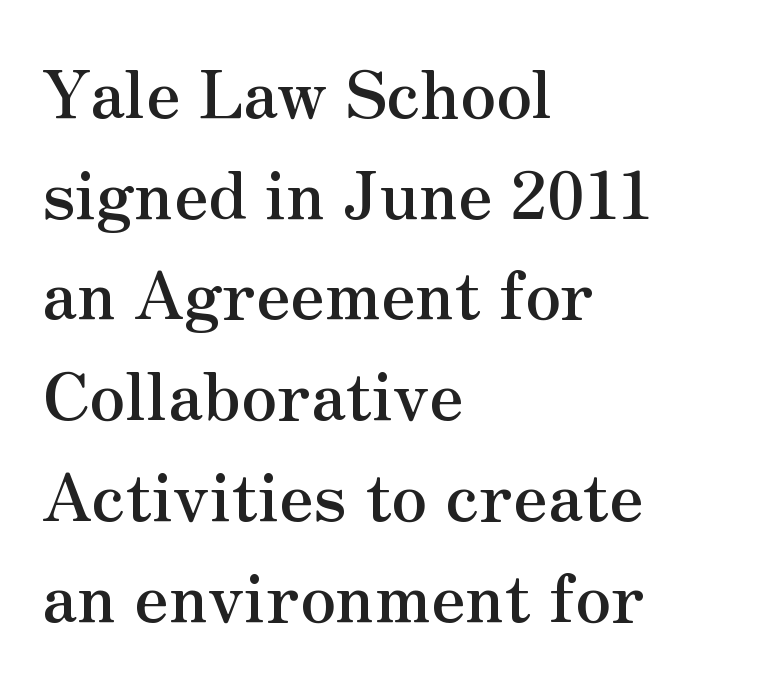
The image shows 65 px semibold serif type, upright; set left-aligned, normal line spacing (1.55x), normal letter spacing, not underlined; medium stroke contrast and a small x-height.
